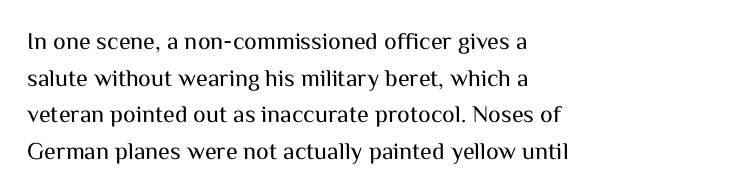
Standard letterfit; no display-style spreading of the glyphs. No chunkiness to these letters — they're not bold. This is roman type, the default non-slanted kind. Does the copy run flush right? No — it runs flush left.
